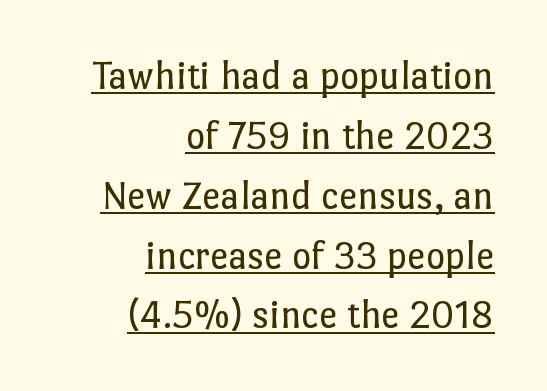
There is no visible air inserted between adjacent glyphs. This is roman type, the default non-slanted kind. The cut favours lightness, reaching ordinary text weight at its darkest. The paragraph shown leans on its right margin.
